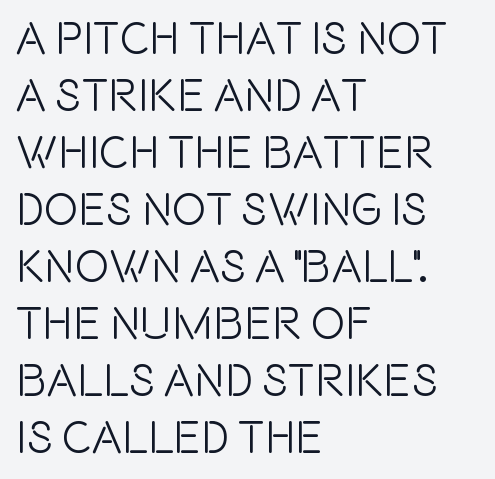
Note the varied advance widths — an 'i' is clearly narrower than an 'm'. The axis of the letterforms is exactly vertical. These lines keep a tight, regular rhythm from letter to letter. This is sans-serif lettering, the kind often seen on screens and signage.
